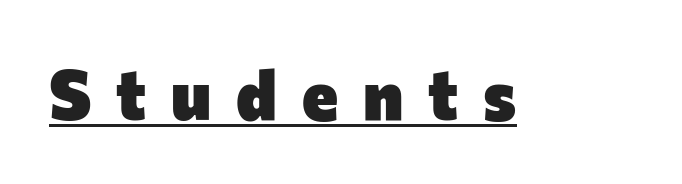
The face used here appears with an underline applied. Plenty of ink on the page — the face is bold. Students, note that the glyphs here are deliberately spaced far apart. The type family on display is of the sans-serif kind. This is roman type, the default non-slanted kind. A typesetter would call this proportional, since set widths differ per character.
